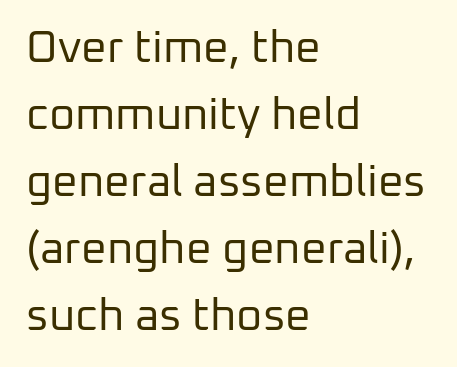
The image shows 45 px regular-weight sans-serif type, upright; set left-aligned, normal line spacing (1.49x), normal letter spacing, not underlined; low stroke contrast and a medium x-height.
